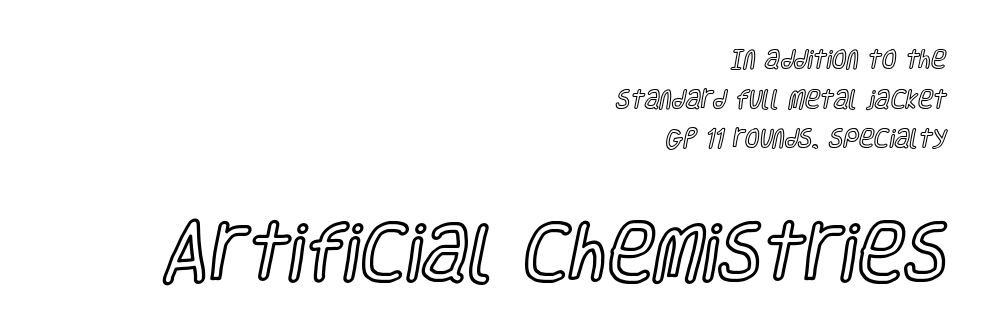
The image shows 64 px condensed type; set right-aligned, line spacing 1.89x, normal letter spacing, not underlined; the second (bottom) block is 3.05x larger; a large x-height.
